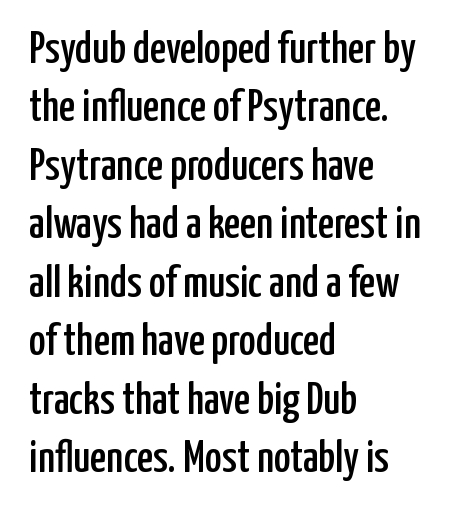
Interline gaps are of average width in this sample. Honestly, the letter spacing is just normal — you wouldn't notice it. You could not count columns in this text — the font is proportionally spaced. Teacher's note: observe the even left margin — that is flush-left alignment. Type without underlining.
